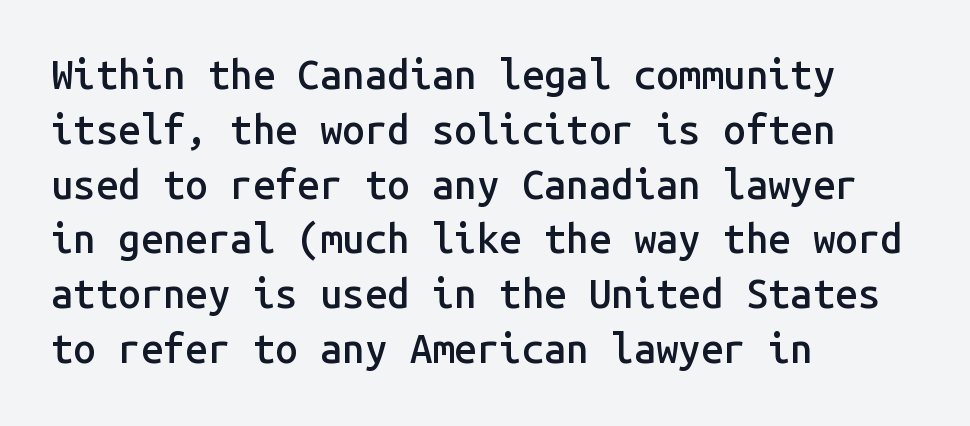
{"serif": "no", "italic": "no", "bold": "semi", "weight": "semibold", "width": "normal", "stroke_contrast": "low", "x_height": "medium", "monospaced": "yes", "underline": "no", "align": "left", "line_spacing": "normal", "line_spacing_ratio": 1.37, "letter_spacing": "normal", "letter_spacing_em": 0.0, "glyph_px": 40}
